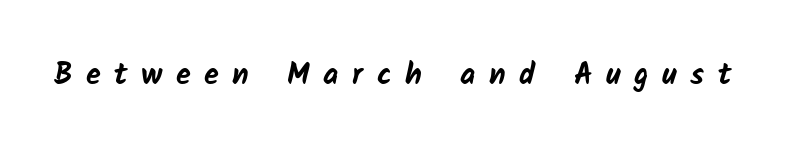
{"serif": "no", "bold": "yes", "weight": "bold", "width": "normal", "stroke_contrast": "low", "x_height": "medium", "monospaced": "no", "underline": "no", "letter_spacing": "wide", "letter_spacing_em": 0.45, "glyph_px": 30}
